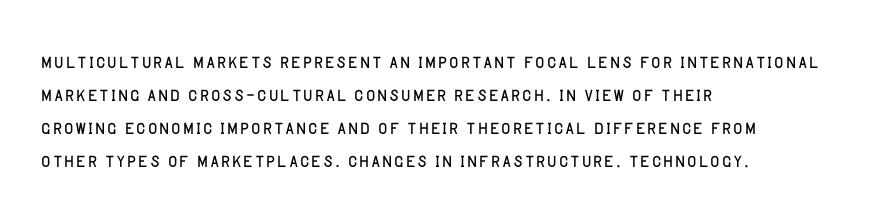
The setting favours the left margin, as ordinary paragraphs usually do. The letters stand upright; this is a roman face. Does the leading feel generous? No, just average. The passage shown has conventional tracking throughout. Each stroke keeps to a modest, everyday thickness or less.
